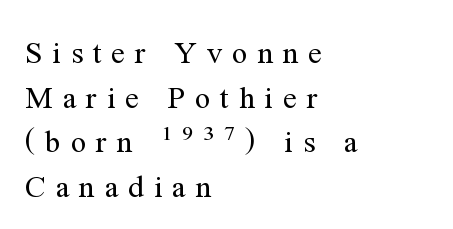
The image shows 31 px regular-weight serif type, upright; set left-aligned, normal line spacing (1.44x), unusually wide letter spacing (+0.32 em), not underlined; medium stroke contrast and a medium x-height.
